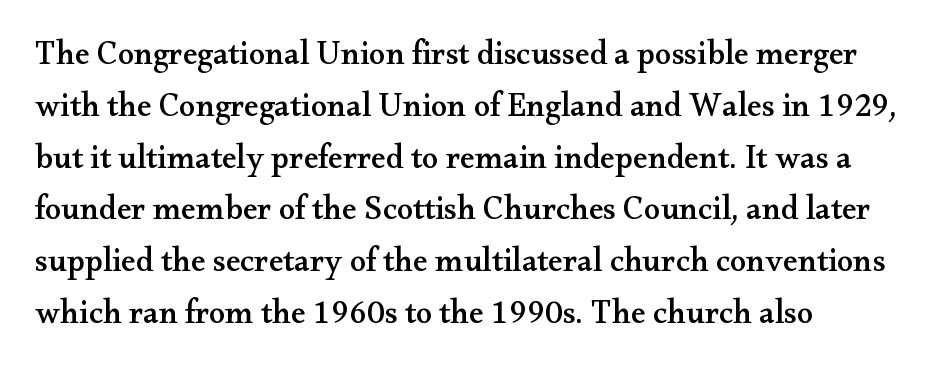
The image shows 33 px wide serif type, upright; set left-aligned, normal line spacing (1.57x), normal letter spacing, not underlined; medium stroke contrast and a small x-height.
